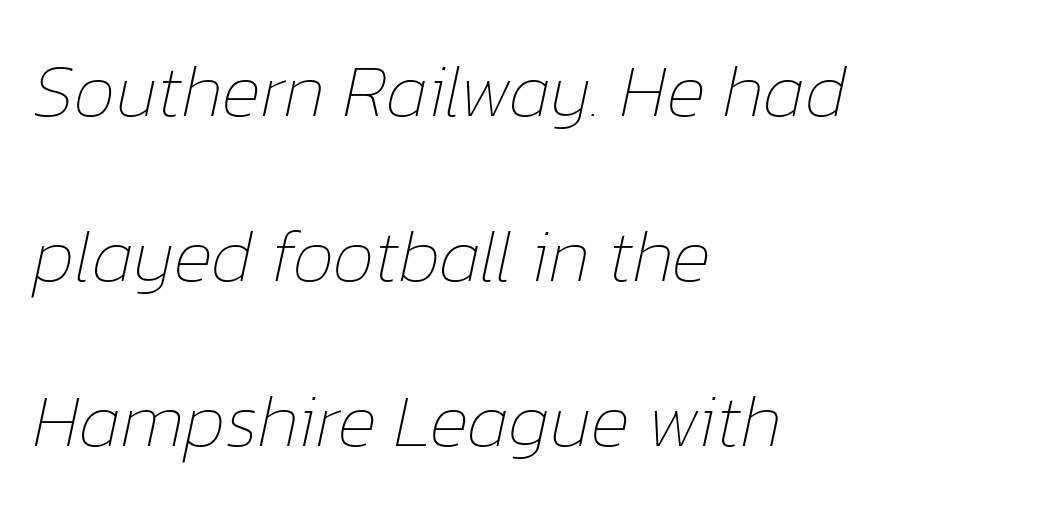
The image shows 75 px thin type, italic (leaning right); set left-aligned, loose line spacing (2.2x), normal letter spacing, not underlined; low stroke contrast and a medium x-height.
